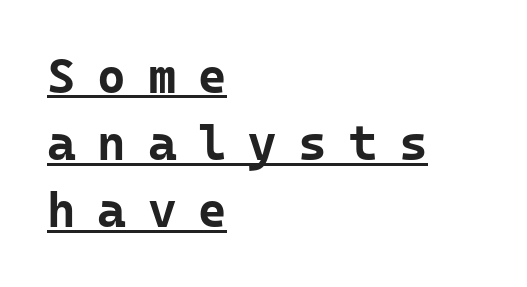
Q: Is the text bold? A: Yes.
Q: Is the text italic (slanted)? A: No, it is upright.
Q: Is the typeface a serif or a sans-serif typeface? A: Sans-serif.
Q: Is the text underlined? A: Yes.
Q: How is the paragraph aligned? A: Left-aligned.
Q: Is the spacing between letters normal or unusually wide? A: Unusually wide.
Q: Is the spacing between lines tight, normal or loose? A: Normal.
Q: Width (condensed, normal, or wide)? A: Normal.
Q: Stroke contrast? A: Low.
Q: x-height? A: Medium.
Q: Monospaced? A: Yes.
